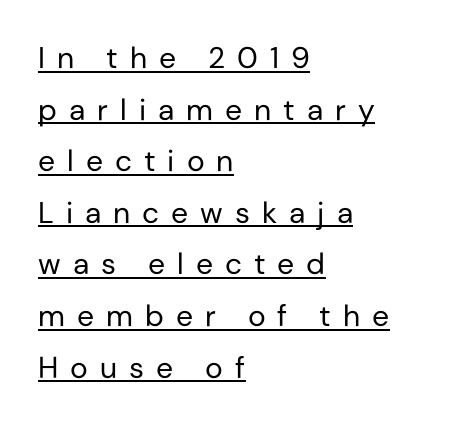
Do the characters align in a grid? No, the font is proportional. Reading down the block, your eye returns to a fixed left position each line. In terms of letterspacing, this is a distinctly airy, spread setting. This is sans-serif lettering, the kind often seen on screens and signage.
